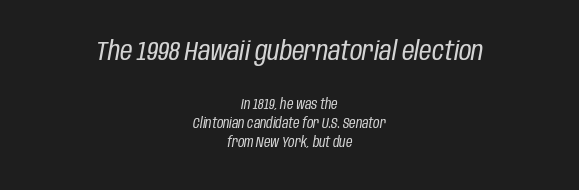
Nothing heavy about these letters — not bold at all. Underline: absent. Line starts and ends both wander, symmetrically. Scale decreases going downward across the two blocks. Line spacing here is normal. You could call the tracking neutral — neither tight nor loose.
